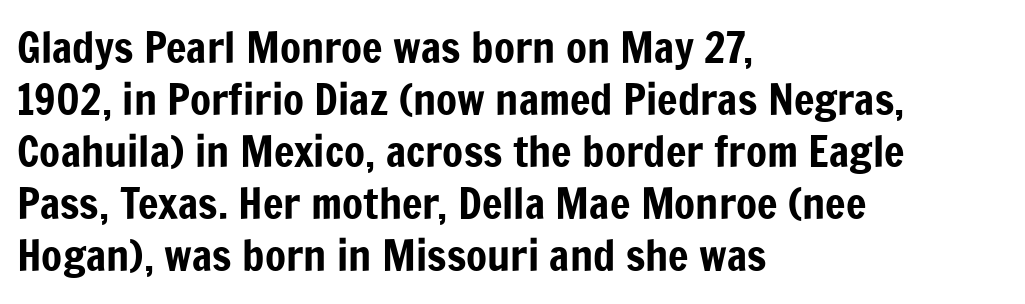
Short and long lines alike share a common starting point at left. Posture: vertical. Note the varied advance widths — an 'i' is clearly narrower than an 'm'. Honestly, the letter spacing is just normal — you wouldn't notice it.
